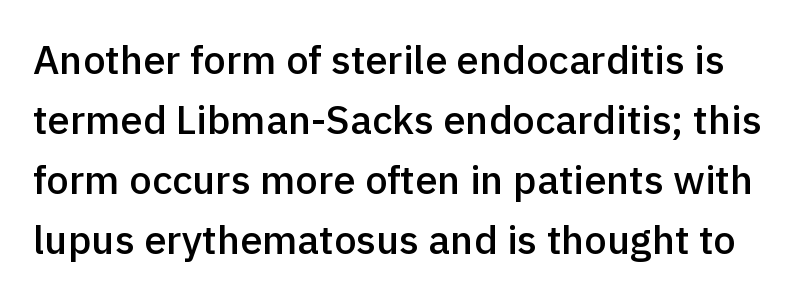
{"serif": "no", "italic": "no", "bold": "semi", "weight": "semibold", "width": "normal", "x_height": "medium", "monospaced": "no", "underline": "no", "line_spacing": "normal", "line_spacing_ratio": 1.5, "letter_spacing": "normal", "letter_spacing_em": 0.0, "glyph_px": 40}
